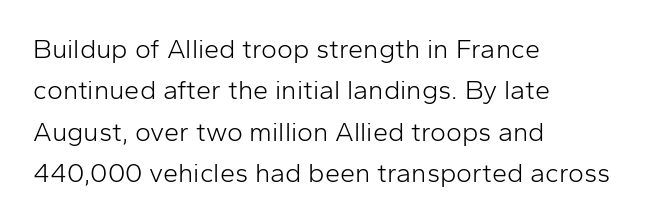
In terms of leading, this rendering sits right in the middle. The lettering stays uniformly vertical, giving the passage a roman look. Decoration check: the copy has no underline. The passage shown is not bold in any degree. How are the letters spaced? Ordinarily, with no added tracking.
